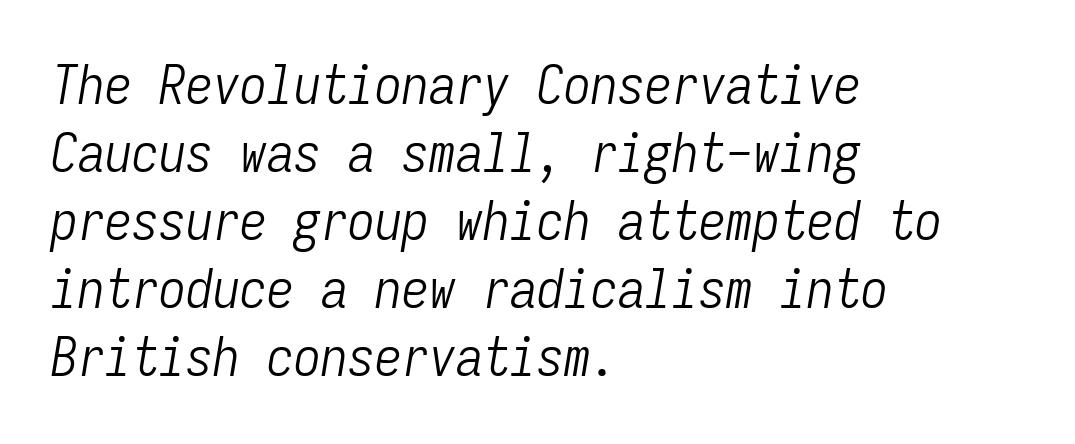
{"italic": "yes", "lean": "right", "slant_degrees": 9, "bold": "no", "weight": "light", "width": "condensed", "stroke_contrast": "low", "x_height": "medium", "monospaced": "yes", "underline": "no", "align": "left", "line_spacing": "normal", "line_spacing_ratio": 1.26, "letter_spacing": "normal", "letter_spacing_em": 0.0, "glyph_px": 54}
